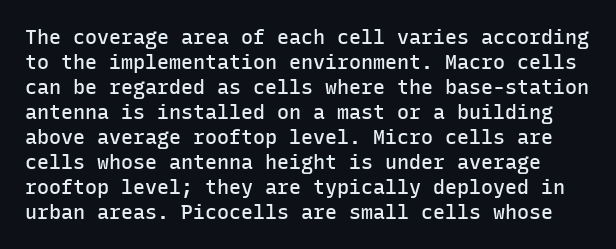
Q: Is the text bold? A: Semi-bold.
Q: Is the text italic (slanted)? A: No, it is upright.
Q: Is the text underlined? A: No.
Q: Is the spacing between letters normal or unusually wide? A: Normal.
Q: Is the spacing between lines tight, normal or loose? A: Normal.
